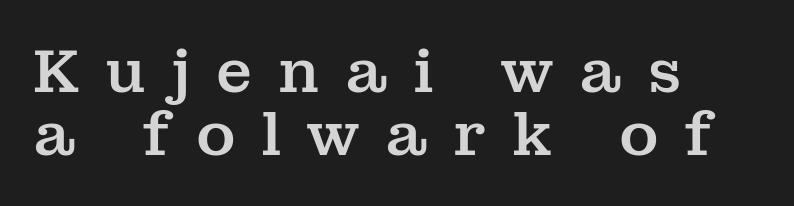
The axis of the letterforms is exactly vertical. Bare-footed words on every line. If you measured baseline to baseline, you'd find a short distance. Is the block centered? No — it sits flush against the left margin. Font category for this specimen: serif. The face used here is proportionally spaced, like ordinary book or web type.
